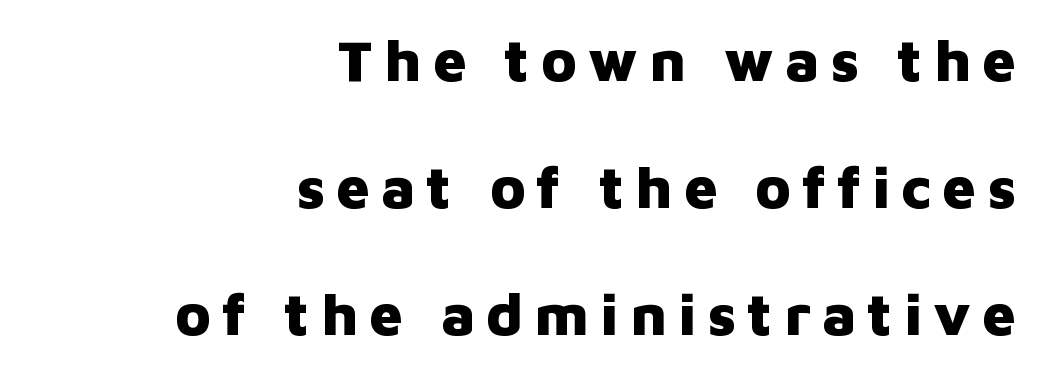
{"serif": "no", "italic": "no", "bold": "yes", "weight": "heavy", "width": "normal", "stroke_contrast": "low", "x_height": "medium", "monospaced": "no", "underline": "no", "align": "right", "line_spacing": "loose", "line_spacing_ratio": 2.15, "glyph_px": 59}
